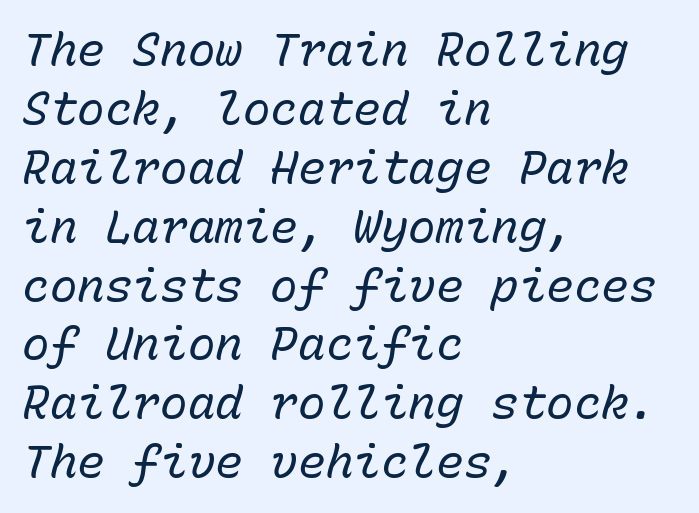
The image shows 46 px regular-weight type, italic (leaning right), monospaced; set left-aligned, normal line spacing (1.28x), normal letter spacing, not underlined; low stroke contrast and a medium x-height.
